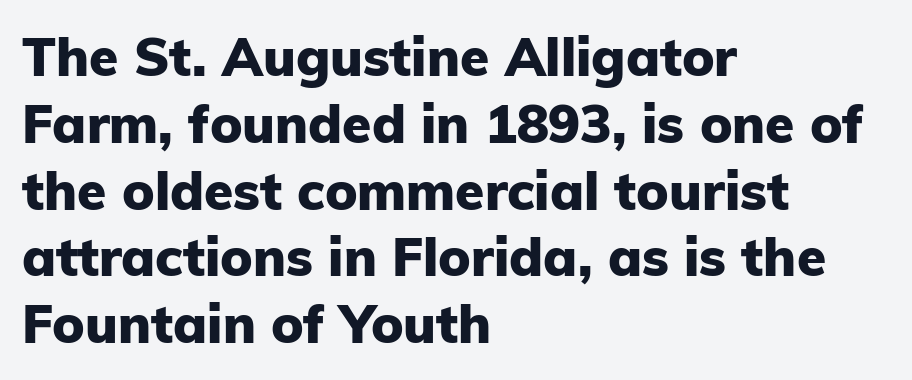
Successive baselines arrive at the customary interval. These lines keep a tight, regular rhythm from letter to letter. Visually the block forms a straight wall on the left and a jagged coastline on the right. Italic? Not at all — the glyphs are vertical. Serifs: no, the terminals of the letterforms are clean.
